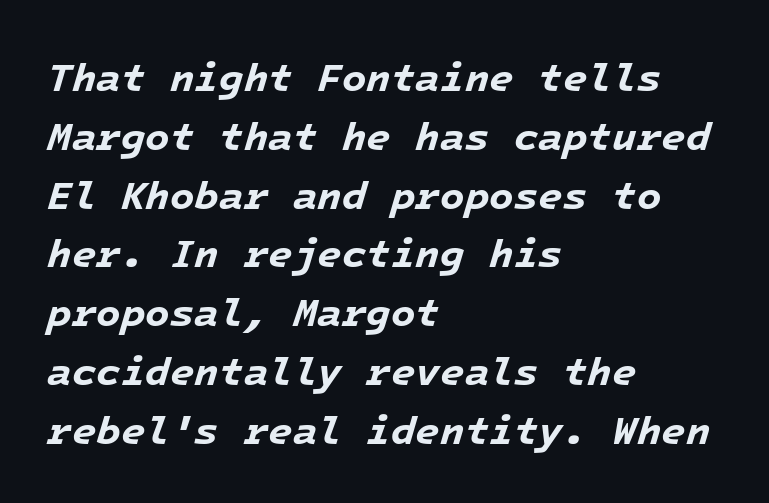
The image shows 40 px bold type, italic (leaning right), monospaced; set left-aligned, normal line spacing (1.47x), normal letter spacing, not underlined; low stroke contrast and a medium x-height.
